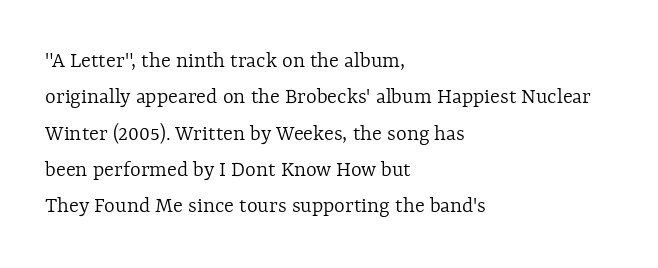
Compared with typical paragraphs, the rows here are spaced about the same. The letterforms sit at book weight or below. Ascenders rise straight up at ninety degrees. The lines are quadded left. Check the space under the baseline: it is left empty. Tracking value appears to be zero — textbook default spacing.
